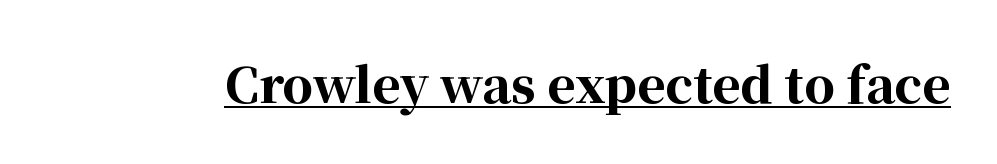
The image shows 48 px bold serif type, upright; set normal letter spacing, underlined; high stroke contrast and a medium x-height.
